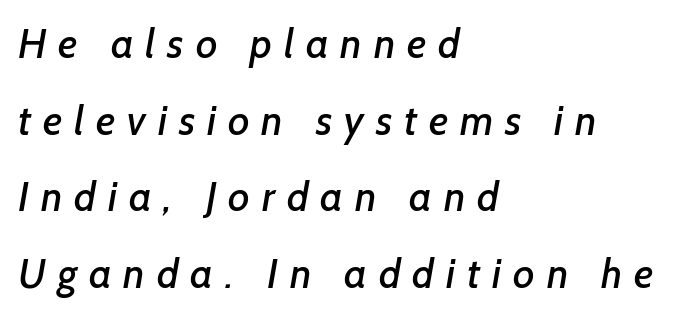
Q: Is the typeface a serif or a sans-serif typeface? A: Sans-serif.
Q: Is the text underlined? A: No.
Q: How is the paragraph aligned? A: Left-aligned.
Q: Is the spacing between letters normal or unusually wide? A: Unusually wide.
Q: Width (condensed, normal, or wide)? A: Normal.
Q: Stroke contrast? A: Low.
Q: x-height? A: Medium.
Q: Monospaced? A: No.
